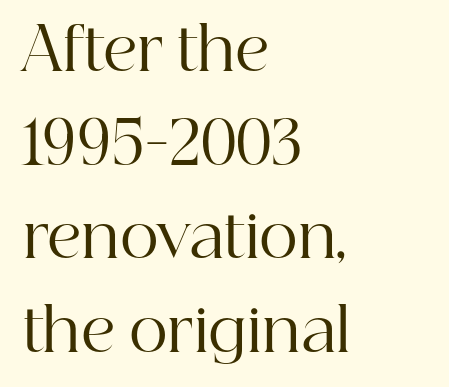
The image shows 60 px regular-weight serif type, upright; set left-aligned, normal line spacing (1.56x), normal letter spacing, not underlined; high stroke contrast and a medium x-height.
